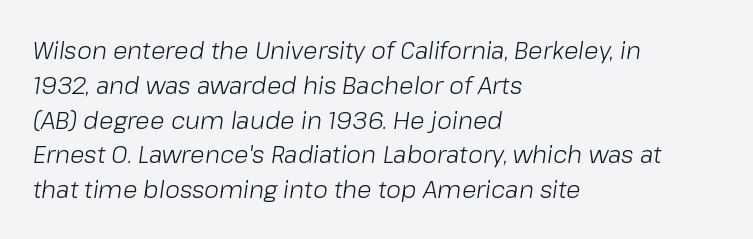
Does extra space separate the letters? No, they use regular spacing. The lines are quadded left. Heft: none added — not bold. Check under the words: just untouched page. Normally led — the rows are evenly, conventionally spaced.
